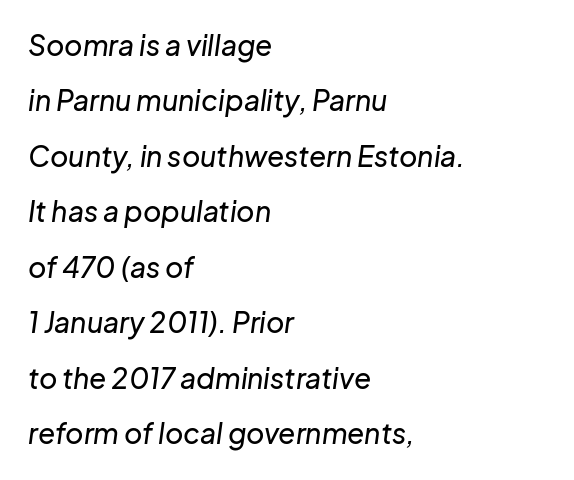
Alignment: flush left. The passage shown is typed in a proportional face where columns would drift. A clean baseline with only descenders dipping below it. Line spacing here is loose.
